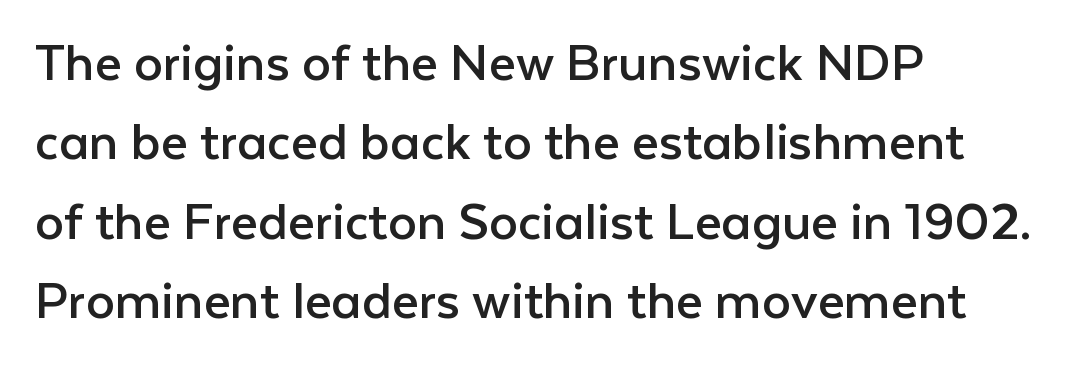
The image shows 58 px regular-weight sans-serif type, upright; set left-aligned, normal line spacing (1.37x), normal letter spacing, not underlined; low stroke contrast and a medium x-height.
